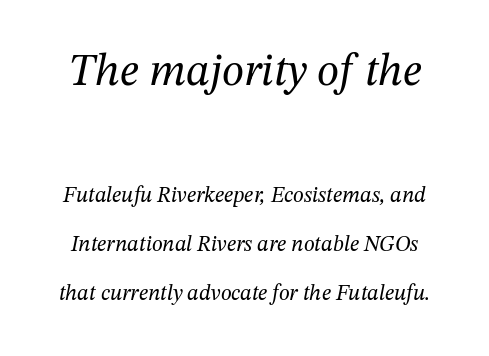
This sample trades compactness for vertical openness between lines. Does extra space separate the letters? No, they use regular spacing. The lettering tilts uniformly, giving the passage an italic look. Letterform terminals end in serifs throughout the passage. Looks like regular typesetting: each glyph gets only the width it needs.
